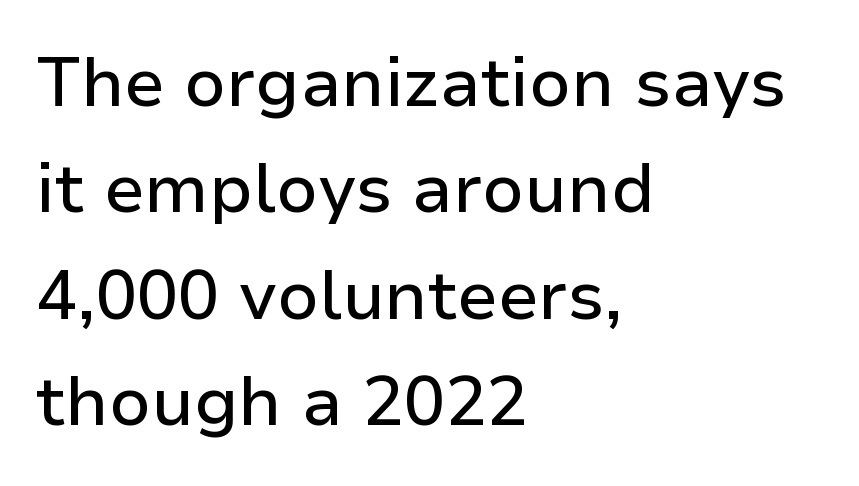
Each row of text sits above clean, open space. Leading matches the norm, producing a regular column. The rendering uses natural spacing where letterforms have individual widths. The rag falls on the right side of this text block. The type family on display is of the sans-serif kind.
